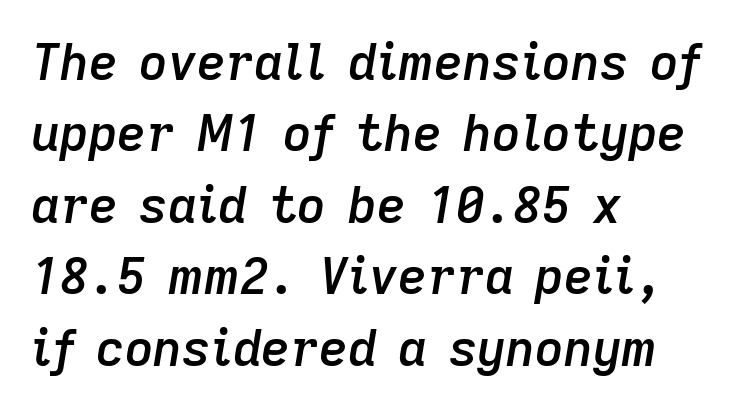
Q: Is the text bold? A: Semi-bold.
Q: Is the text italic (slanted)? A: Yes, it leans right by about 9 degrees.
Q: Is the text underlined? A: No.
Q: How is the paragraph aligned? A: Left-aligned.
Q: Is the spacing between letters normal or unusually wide? A: Normal.
Q: Is the spacing between lines tight, normal or loose? A: Normal.
Q: Width (condensed, normal, or wide)? A: Normal.
Q: Stroke contrast? A: Low.
Q: x-height? A: Medium.
Q: Monospaced? A: No.
